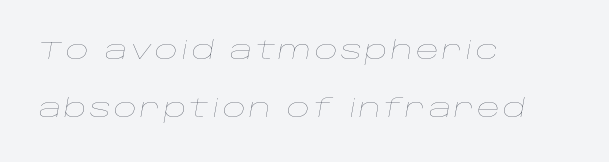
The cut favours lightness, reaching ordinary text weight at its darkest. Airy leading. Unmarked baselines from the first word to the last. Is the block centered? No — it sits flush against the left margin. Notice how the stems are inclined rather than vertical — that's the hallmark of italics.
